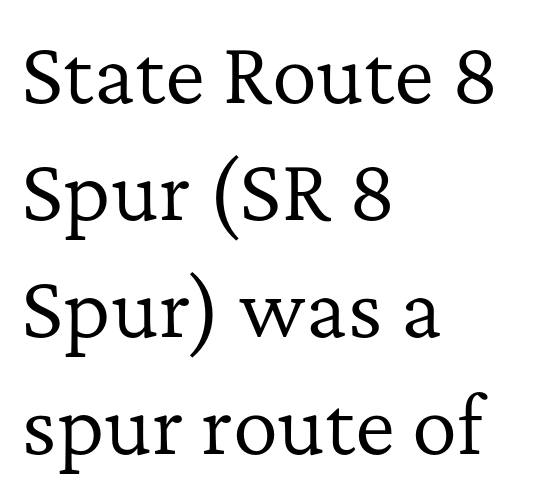
Which margin do the lines hug? The left one — the right edge is uneven. Nothing unusual about the tracking: characters are spaced as the font intends. These lines were composed using upright roman letters. A typesetter would call this leading conventional body-copy spacing. The space beneath each line is pristine and unruled.
